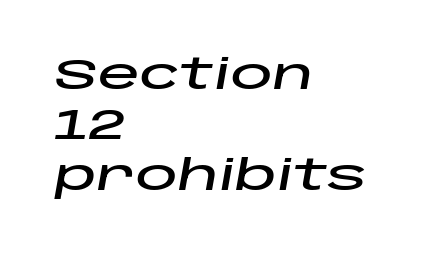
Spacing verdict: proportional, widths tailored to each character. There's an unmistakable incline to the writing here. Leftover space on each line is placed entirely after the last word. Caption: standard tracking, unaltered. A bare baseline throughout the passage.
